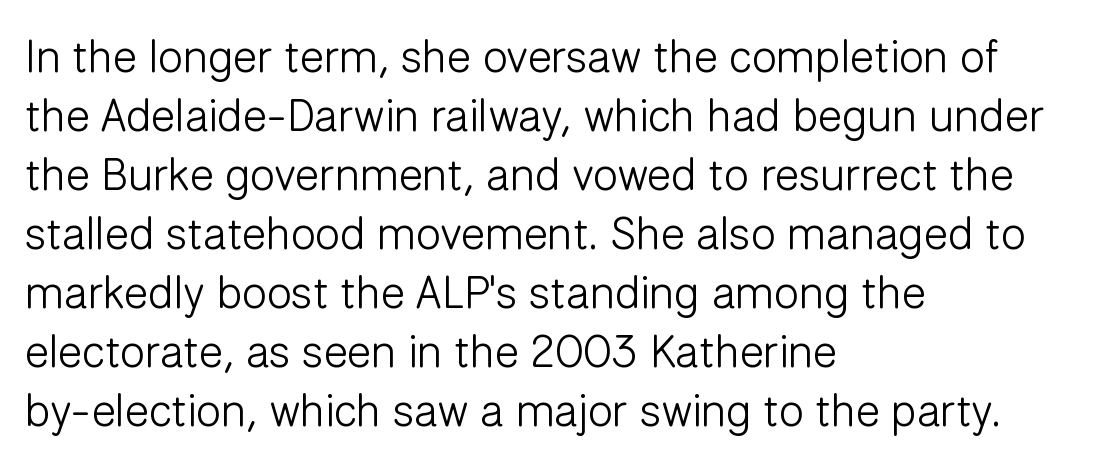
Q: Is the text bold? A: No.
Q: Is the text italic (slanted)? A: No, it is upright.
Q: Is the typeface a serif or a sans-serif typeface? A: Sans-serif.
Q: Is the text underlined? A: No.
Q: How is the paragraph aligned? A: Left-aligned.
Q: Is the spacing between letters normal or unusually wide? A: Normal.
Q: Is the spacing between lines tight, normal or loose? A: Normal.
Q: Width (condensed, normal, or wide)? A: Normal.
Q: Stroke contrast? A: Low.
Q: x-height? A: Medium.
Q: Monospaced? A: No.
